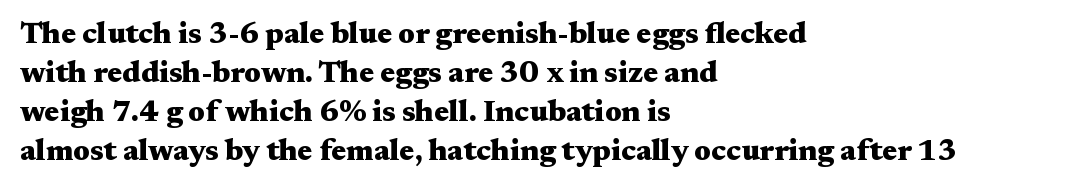
{"serif": "yes", "italic": "no", "bold": "yes", "weight": "heavy", "width": "wide", "stroke_contrast": "medium", "x_height": "medium", "monospaced": "no", "underline": "no", "align": "left", "line_spacing": "normal", "line_spacing_ratio": 1.3, "letter_spacing": "normal", "letter_spacing_em": 0.0, "glyph_px": 30}
